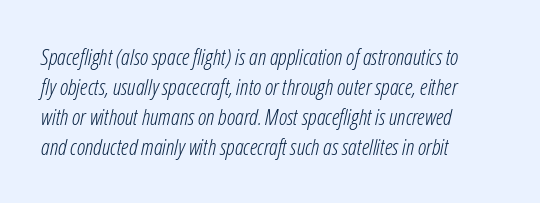
{"italic": "yes", "lean": "right", "slant_degrees": 12, "bold": "no", "underline": "no", "align": "left", "line_spacing": "normal", "line_spacing_ratio": 1.36, "letter_spacing": "normal", "letter_spacing_em": 0.0, "glyph_px": 22}
